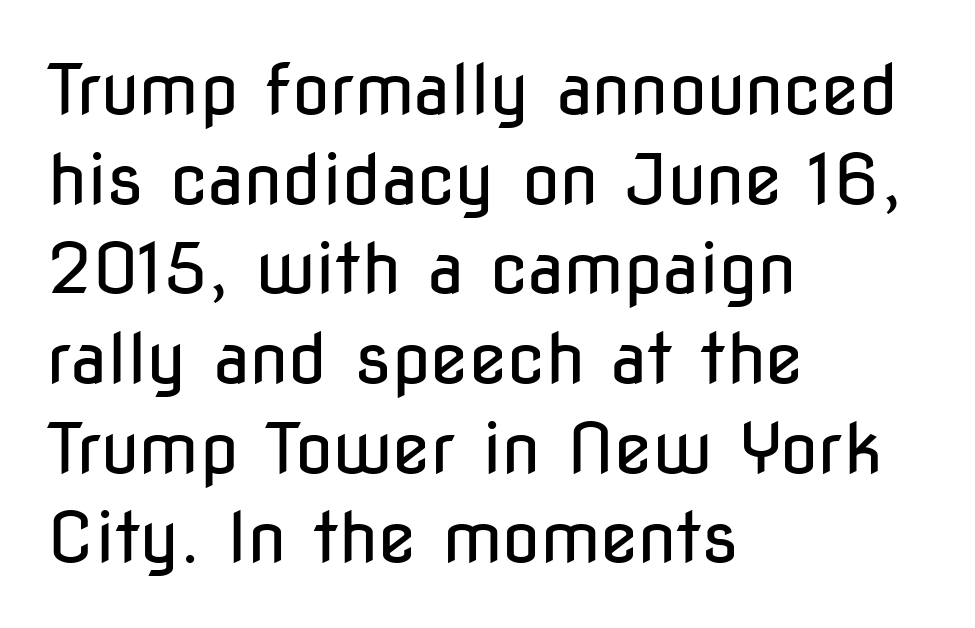
The letters advance in unequal steps, a hallmark of proportional type. The gaps between neighbouring characters are ordinary and unremarkable. Summary of vertical rhythm: regular, with standard interline spacing. The letters stand straight up with perfectly vertical stems. Unlike a traditional serif, this face leaves its strokes unadorned. Any mark beneath the type? The region is blank.
